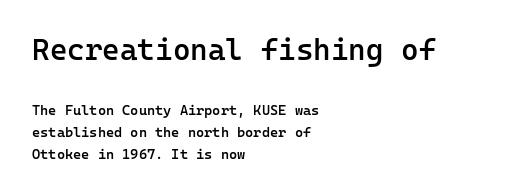
The image shows 30 px semibold sans-serif type, upright, monospaced; set left-aligned, normal line spacing (1.55x), normal letter spacing, not underlined; the first (top) block is 2.14x larger; low stroke contrast and a medium x-height.
